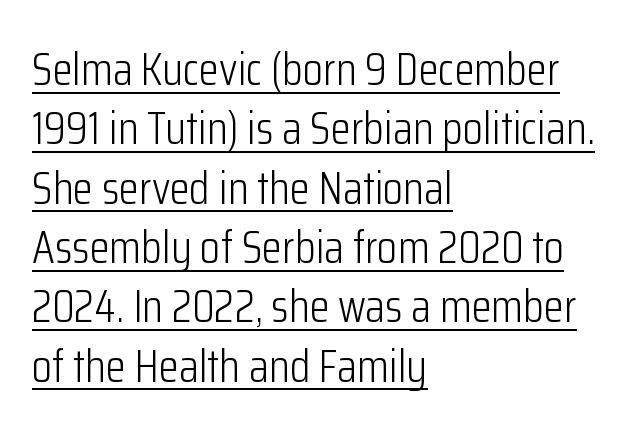
{"serif": "no", "italic": "no", "bold": "no", "weight": "light", "width": "condensed", "stroke_contrast": "low", "x_height": "medium", "monospaced": "no", "underline": "yes", "align": "left", "line_spacing": "normal", "line_spacing_ratio": 1.29, "letter_spacing": "normal", "letter_spacing_em": 0.0, "glyph_px": 46}
